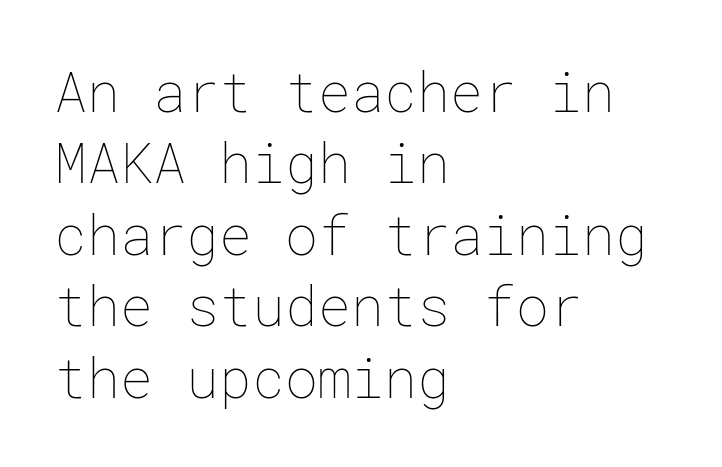
Q: Is the text bold? A: No.
Q: Is the text italic (slanted)? A: No, it is upright.
Q: Is the text underlined? A: No.
Q: How is the paragraph aligned? A: Left-aligned.
Q: Is the spacing between letters normal or unusually wide? A: Normal.
Q: Is the spacing between lines tight, normal or loose? A: Normal.
Q: Width (condensed, normal, or wide)? A: Normal.
Q: Stroke contrast? A: Low.
Q: x-height? A: Medium.
